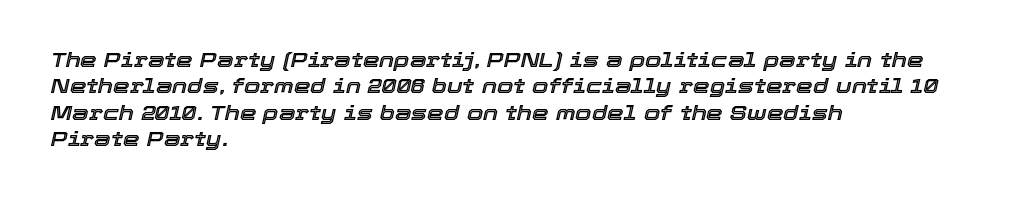
Q: Is the text italic (slanted)? A: Yes, it leans right by about 12 degrees.
Q: Is the text underlined? A: No.
Q: How is the paragraph aligned? A: Left-aligned.
Q: Is the spacing between letters normal or unusually wide? A: Normal.
Q: Is the spacing between lines tight, normal or loose? A: Normal.
